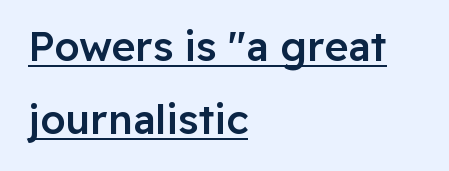
Q: Is the text bold? A: Semi-bold.
Q: Is the text italic (slanted)? A: No, it is upright.
Q: Is the typeface a serif or a sans-serif typeface? A: Sans-serif.
Q: Is the text underlined? A: Yes.
Q: How is the paragraph aligned? A: Left-aligned.
Q: Is the spacing between letters normal or unusually wide? A: Normal.
Q: Width (condensed, normal, or wide)? A: Normal.
Q: Stroke contrast? A: Low.
Q: x-height? A: Medium.
Q: Monospaced? A: No.
